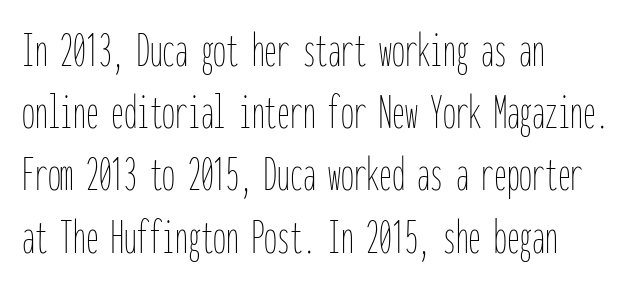
{"italic": "no", "bold": "no", "weight": "thin", "width": "condensed", "stroke_contrast": "low", "x_height": "medium", "monospaced": "yes", "underline": "no", "align": "left", "line_spacing_ratio": 1.22, "letter_spacing": "normal", "letter_spacing_em": 0.0, "glyph_px": 51}
